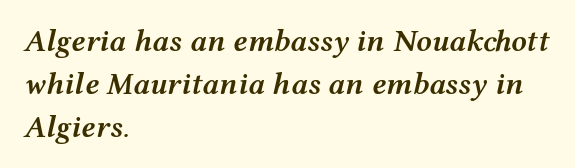
The glyphs look as if they've been sheared to an angle. Do the characters align in a grid? No, the font is proportional. Every letter is mildly thick-stroked: semibold rather than bold. This sample is left-justified, so line endings fall wherever the words run out. This sample keeps an unexceptional amount of space between lines.
